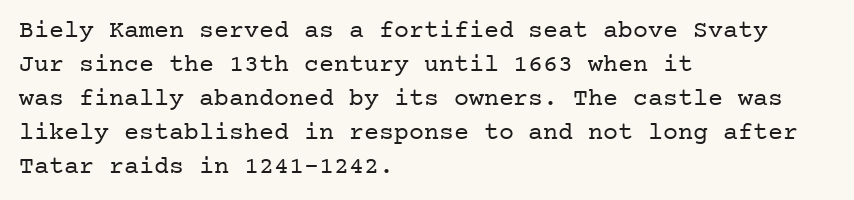
The image shows 25 px text type, upright; set left-aligned, normal line spacing (1.36x), normal letter spacing, not underlined.
